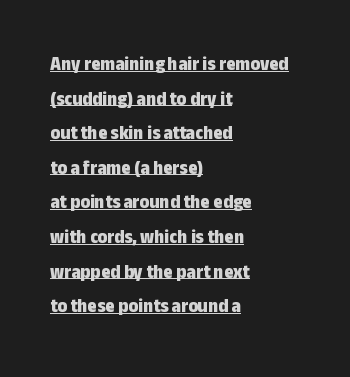
{"italic": "no", "bold": "yes", "underline": "yes", "align": "left", "line_spacing_ratio": 1.73, "letter_spacing": "normal", "letter_spacing_em": 0.0, "glyph_px": 20}
